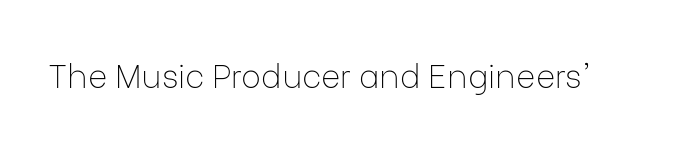
The image shows 33 px thin sans-serif type, upright; set normal letter spacing, not underlined; low stroke contrast and a medium x-height.
